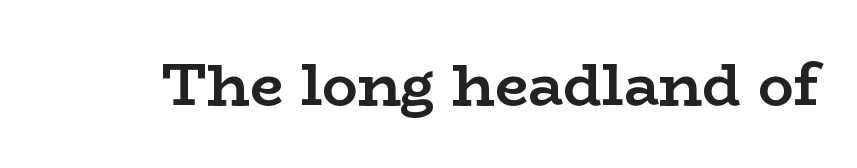
{"serif": "yes", "italic": "no", "bold": "yes", "weight": "semibold", "width": "wide", "stroke_contrast": "low", "x_height": "medium", "monospaced": "no", "underline": "no", "letter_spacing": "normal", "letter_spacing_em": 0.0, "glyph_px": 59}
